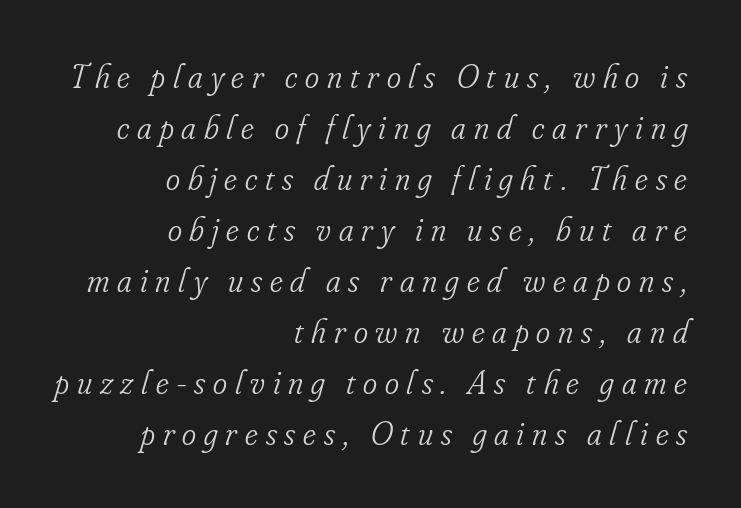
The image shows 34 px light, condensed serif type, italic (leaning right); set right-aligned, normal line spacing (1.5x), unusually wide letter spacing (+0.23 em), not underlined; low stroke contrast and a small x-height.
